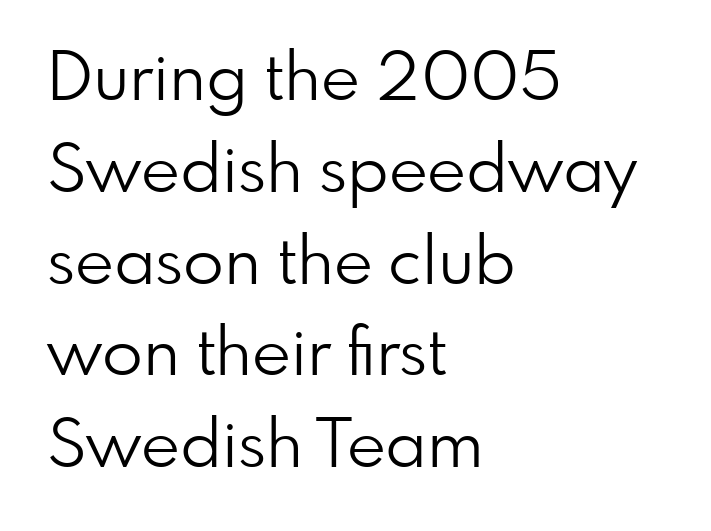
Font category for this specimen: sans-serif. Descender tails drop into unmarked territory. Style check: upright. In terms of leading, this rendering sits right in the middle.
